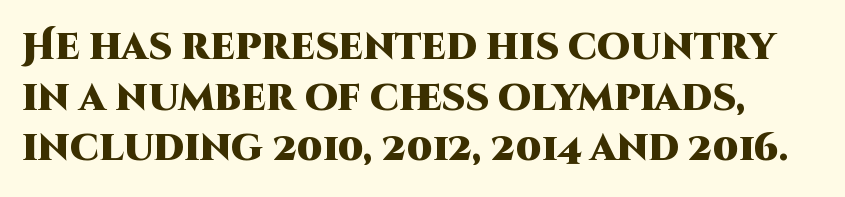
{"serif": "no", "italic": "no", "bold": "yes", "weight": "heavy", "width": "normal", "stroke_contrast": "high", "x_height": "large", "monospaced": "no", "underline": "no", "line_spacing": "normal", "line_spacing_ratio": 1.37, "letter_spacing": "normal", "letter_spacing_em": 0.0, "glyph_px": 37}
